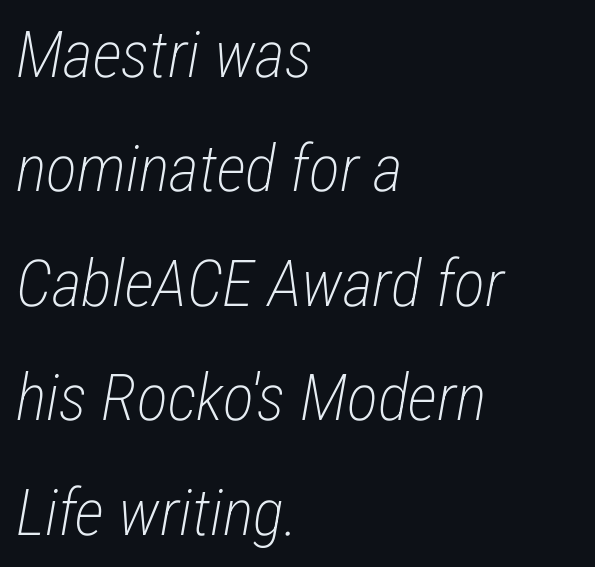
Q: Is the text bold? A: No.
Q: Is the text italic (slanted)? A: Yes, it leans right by about 12 degrees.
Q: Is the text underlined? A: No.
Q: How is the paragraph aligned? A: Left-aligned.
Q: Is the spacing between letters normal or unusually wide? A: Normal.
Q: Width (condensed, normal, or wide)? A: Condensed.
Q: Stroke contrast? A: Low.
Q: x-height? A: Medium.
Q: Monospaced? A: No.
